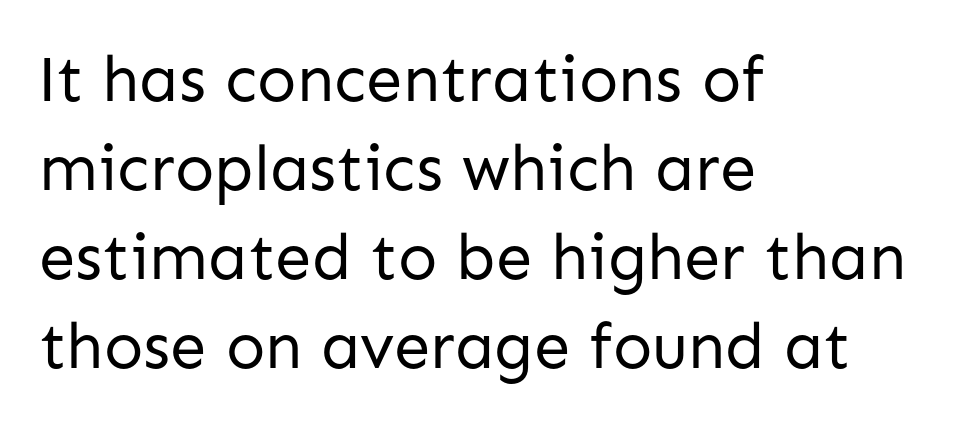
The image shows 65 px regular-weight sans-serif type, upright; set left-aligned, normal line spacing (1.37x), normal letter spacing, not underlined; low stroke contrast and a medium x-height.
